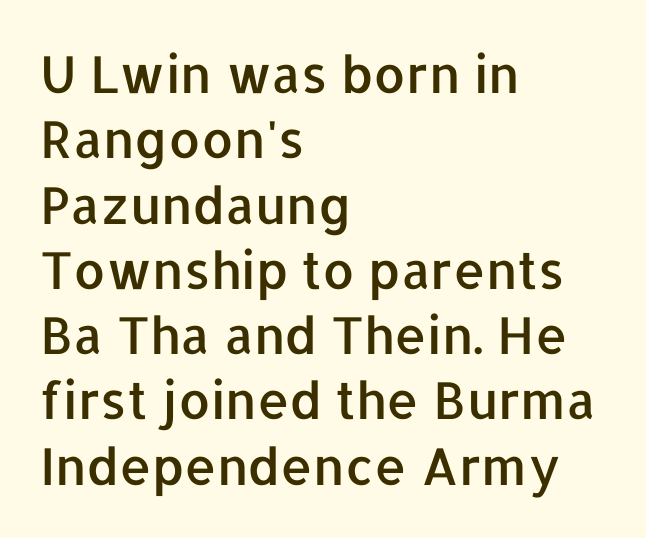
This sample is left-justified, so line endings fall wherever the words run out. The area under the type is left untouched. The glyphs in this specimen are sans serif. Is there much room between lines? A standard amount, neither cramped nor airy. In terms of posture, this sample is upright. Between one letter and the next there's only the usual sliver of space.
